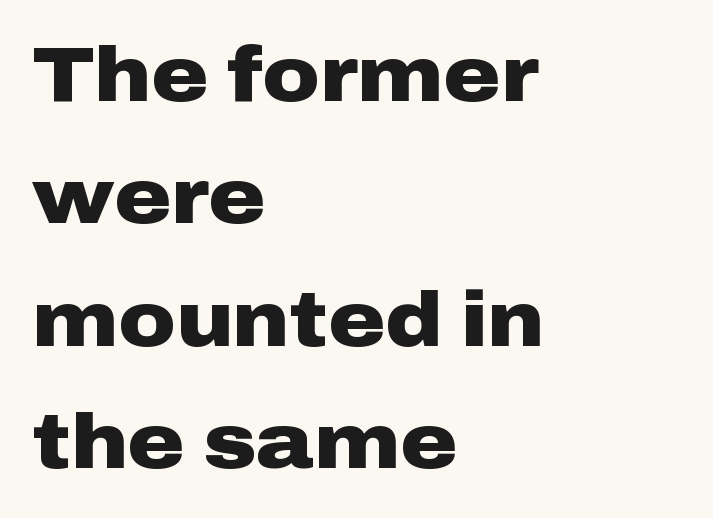
Q: Is the text bold? A: Yes.
Q: Is the text italic (slanted)? A: No, it is upright.
Q: Is the typeface a serif or a sans-serif typeface? A: Sans-serif.
Q: Is the text underlined? A: No.
Q: How is the paragraph aligned? A: Left-aligned.
Q: Is the spacing between letters normal or unusually wide? A: Normal.
Q: Is the spacing between lines tight, normal or loose? A: Normal.
Q: Width (condensed, normal, or wide)? A: Wide.
Q: Stroke contrast? A: Low.
Q: x-height? A: Medium.
Q: Monospaced? A: No.
